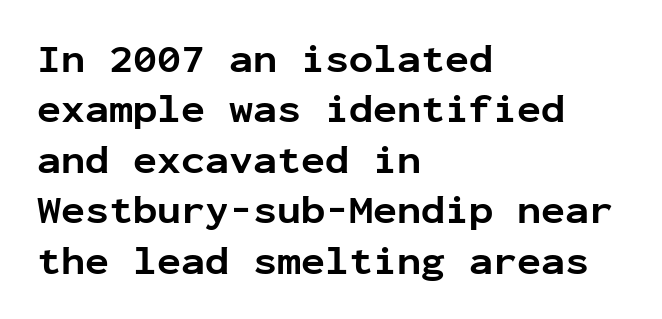
Weight: bold. Does the copy run flush right? No — it runs flush left. The typeface chosen for these lines omits serifs. Honestly, the letter spacing is just normal — you wouldn't notice it. Successive baselines arrive at the customary interval. This sample has the even, mechanical cadence of fixed-width lettering.
